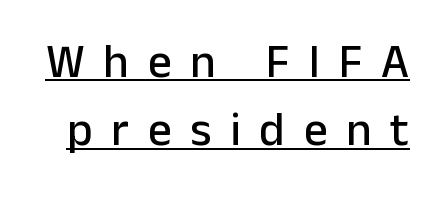
{"serif": "no", "italic": "no", "width": "normal", "stroke_contrast": "low", "x_height": "medium", "monospaced": "no", "underline": "yes", "line_spacing": "normal", "line_spacing_ratio": 1.45, "letter_spacing": "wide", "letter_spacing_em": 0.4, "glyph_px": 47}
